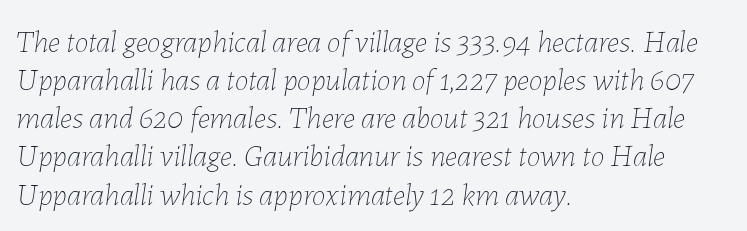
Q: Is the text bold? A: No.
Q: Is the text italic (slanted)? A: Yes, it leans right by about 7 degrees.
Q: Is the text underlined? A: No.
Q: How is the paragraph aligned? A: Left-aligned.
Q: Is the spacing between letters normal or unusually wide? A: Normal.
Q: Width (condensed, normal, or wide)? A: Normal.
Q: Stroke contrast? A: Low.
Q: x-height? A: Medium.
Q: Monospaced? A: No.
